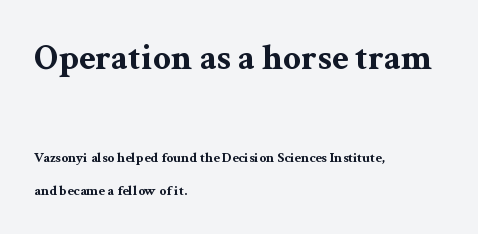
The rendering uses a large line-height, opening up the rows. The line texture is even and compact thanks to regular tracking. You'd pick this weight for a headline — it's a proper bold. Bare-footed words on every line. Visually, the top section dominates because its glyphs are scaled up.
